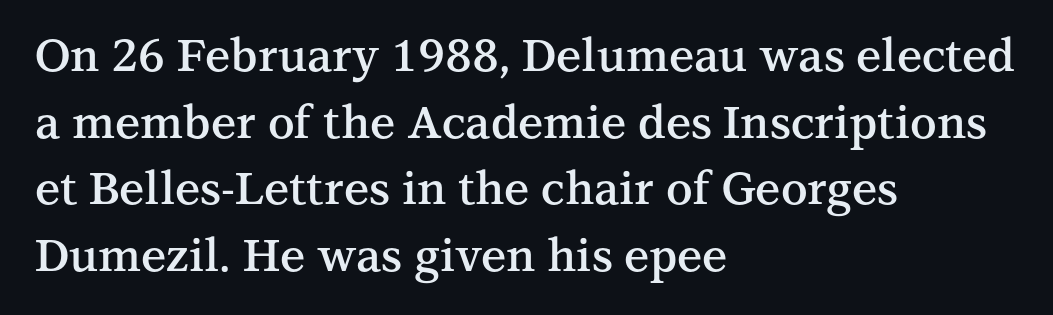
{"serif": "yes", "italic": "no", "bold": "semi", "weight": "semibold", "width": "normal", "stroke_contrast": "medium", "x_height": "medium", "monospaced": "no", "underline": "no", "align": "left", "line_spacing": "normal", "line_spacing_ratio": 1.48, "letter_spacing": "normal", "letter_spacing_em": 0.0, "glyph_px": 45}
